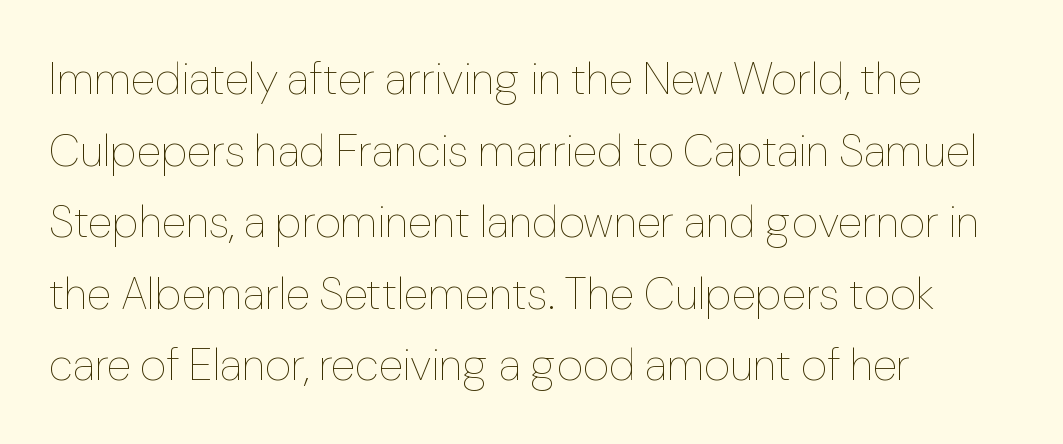
Q: Is the text bold? A: No.
Q: Is the text italic (slanted)? A: No, it is upright.
Q: Is the text underlined? A: No.
Q: How is the paragraph aligned? A: Left-aligned.
Q: Is the spacing between letters normal or unusually wide? A: Normal.
Q: Is the spacing between lines tight, normal or loose? A: Normal.
Q: Width (condensed, normal, or wide)? A: Normal.
Q: Stroke contrast? A: Low.
Q: x-height? A: Medium.
Q: Monospaced? A: No.
